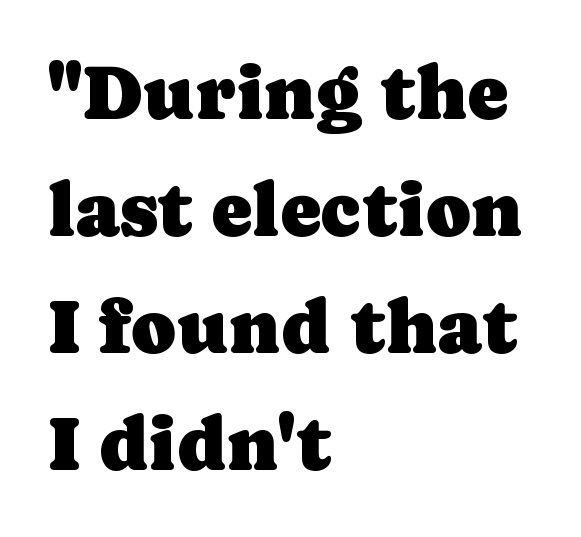
Q: Is the text italic (slanted)? A: No, it is upright.
Q: Is the typeface a serif or a sans-serif typeface? A: Serif.
Q: Is the text underlined? A: No.
Q: How is the paragraph aligned? A: Left-aligned.
Q: Is the spacing between letters normal or unusually wide? A: Normal.
Q: Is the spacing between lines tight, normal or loose? A: Normal.
Q: Width (condensed, normal, or wide)? A: Normal.
Q: Stroke contrast? A: Low.
Q: x-height? A: Medium.
Q: Monospaced? A: No.
